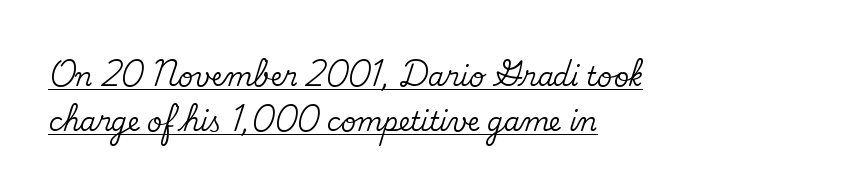
Typeset ragged right — the left edge is the straight one. Does a line run under the words? Yes, clearly. Glyph-to-glyph distance matches everyday printed text.
